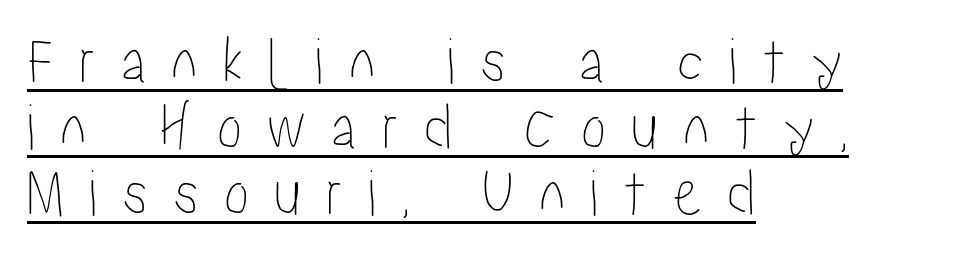
The image shows 68 px condensed type, upright; set left-aligned, tight line spacing (0.97x), unusually wide letter spacing (+0.36 em), underlined; low stroke contrast and a medium x-height.
